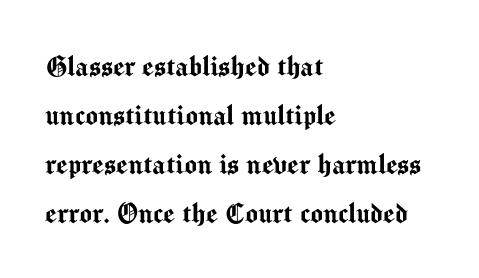
{"serif": "no", "italic": "no", "width": "normal", "stroke_contrast": "medium", "x_height": "medium", "monospaced": "no", "underline": "no", "align": "left", "line_spacing": "normal", "line_spacing_ratio": 1.48, "letter_spacing": "normal", "letter_spacing_em": 0.0, "glyph_px": 33}
